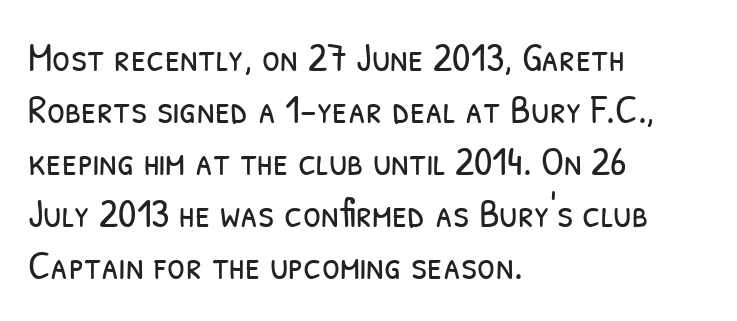
The image shows 41 px light, condensed sans-serif type; set left-aligned, normal line spacing (1.27x), normal letter spacing, not underlined; low stroke contrast and a medium x-height.
